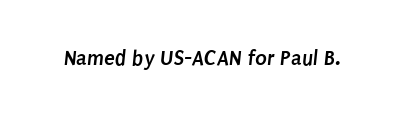
The image shows 22 px bold type; set normal letter spacing, not underlined.
